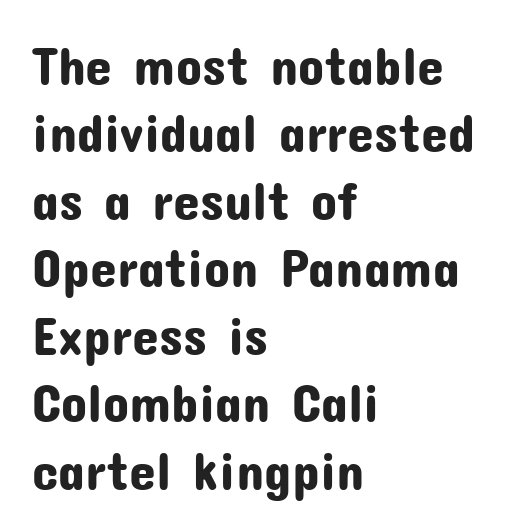
Posture: vertical. The vertical gap from one line to the next is medium. The rendering anchors every line to the left-hand side. The glyphs are unaccompanied by any horizontal stroke below them.
